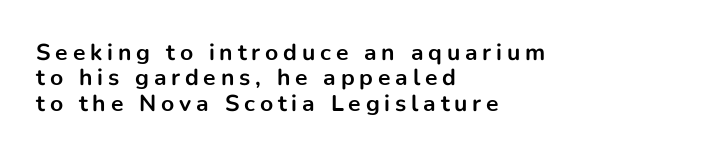
The image shows 23 px bold type, upright; set left-aligned, tight line spacing (1.1x), unusually wide letter spacing (+0.21 em), not underlined.
